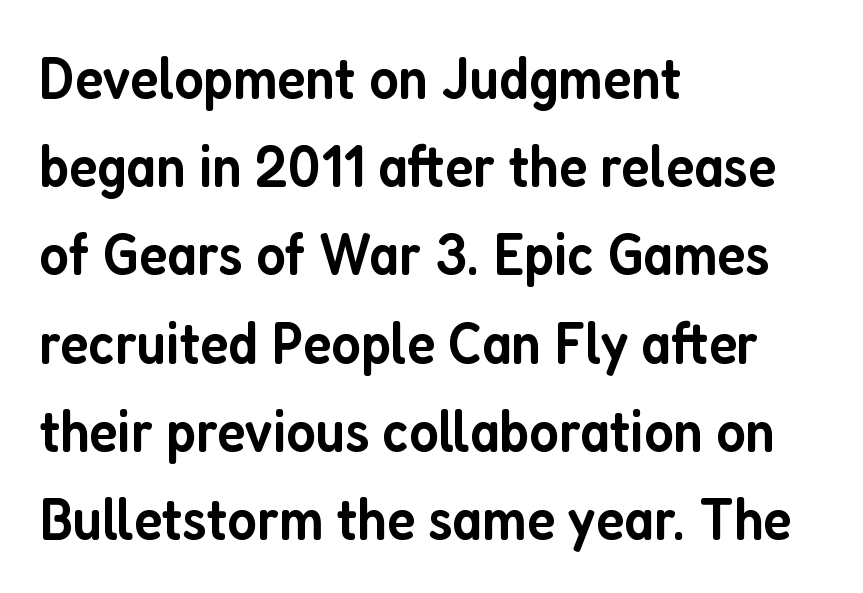
Layout note: lines flush left. Type without underlining. Horizontal bands of white between lines are of average thickness. Is the type bold? Partly — it's a semibold, heavier than regular but not fully bold. Does the type have serifs? No, each stem ends abruptly.
